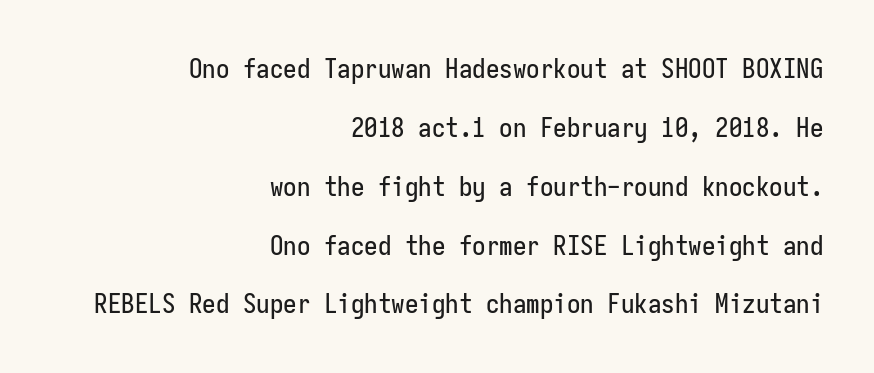
Q: Is the text italic (slanted)? A: No, it is upright.
Q: Is the text underlined? A: No.
Q: How is the paragraph aligned? A: Right-aligned.
Q: Is the spacing between letters normal or unusually wide? A: Normal.
Q: Is the spacing between lines tight, normal or loose? A: Loose.
